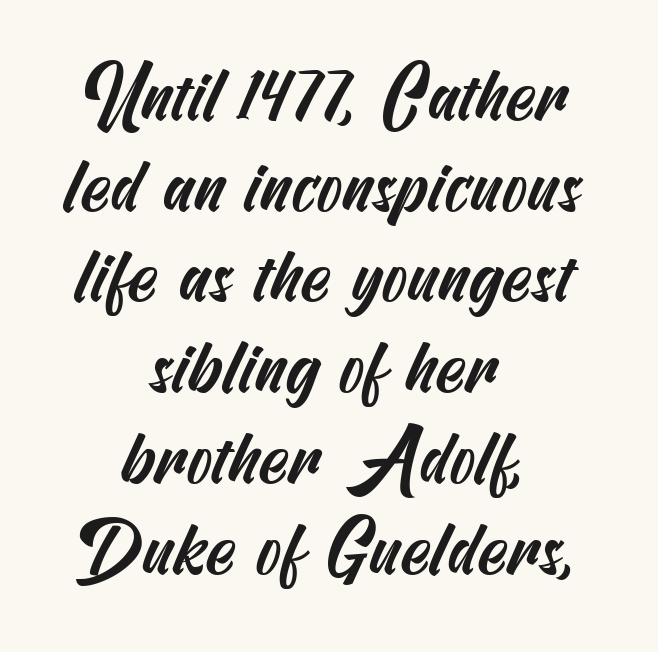
The type is set solid horizontally, with unmodified tracking. This rendering features lettering with no underline. This is sans-serif lettering, the kind often seen on screens and signage. In CSS terms this would be text-align: center.
